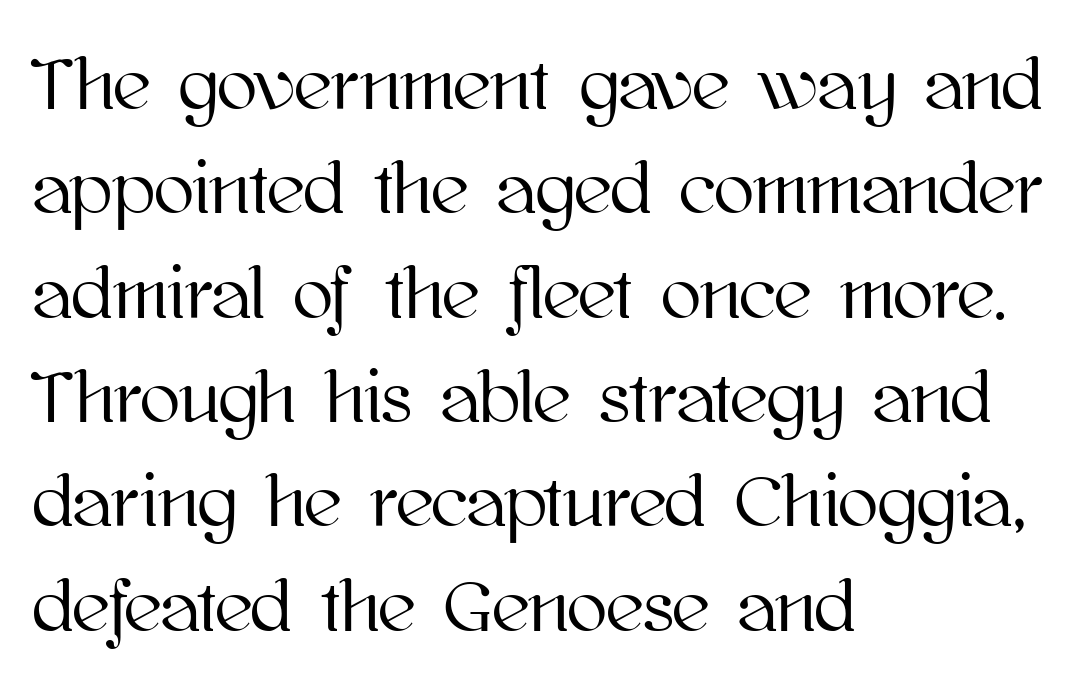
{"italic": "no", "width": "normal", "stroke_contrast": "high", "x_height": "medium", "monospaced": "no", "underline": "no", "align": "left", "line_spacing": "normal", "line_spacing_ratio": 1.41, "letter_spacing": "normal", "letter_spacing_em": 0.0, "glyph_px": 74}
